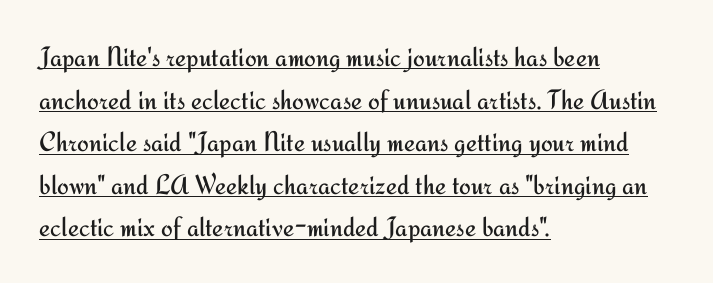
Tracking value appears to be zero — textbook default spacing. The face used here is proportionally spaced, like ordinary book or web type. Is this a heavy cut? Hardly; it is regular or lighter. Leftover space on each line is placed entirely after the last word. The string is rendered with underlining switched on.
